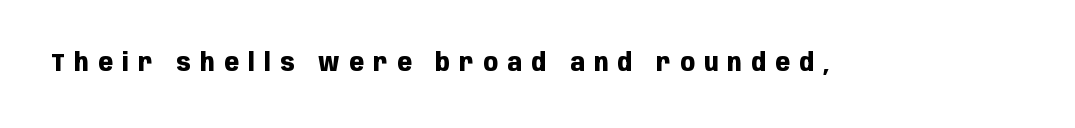
Q: Is the text bold? A: Yes.
Q: Is the text italic (slanted)? A: No, it is upright.
Q: Is the text underlined? A: No.
Q: Is the spacing between letters normal or unusually wide? A: Unusually wide.
